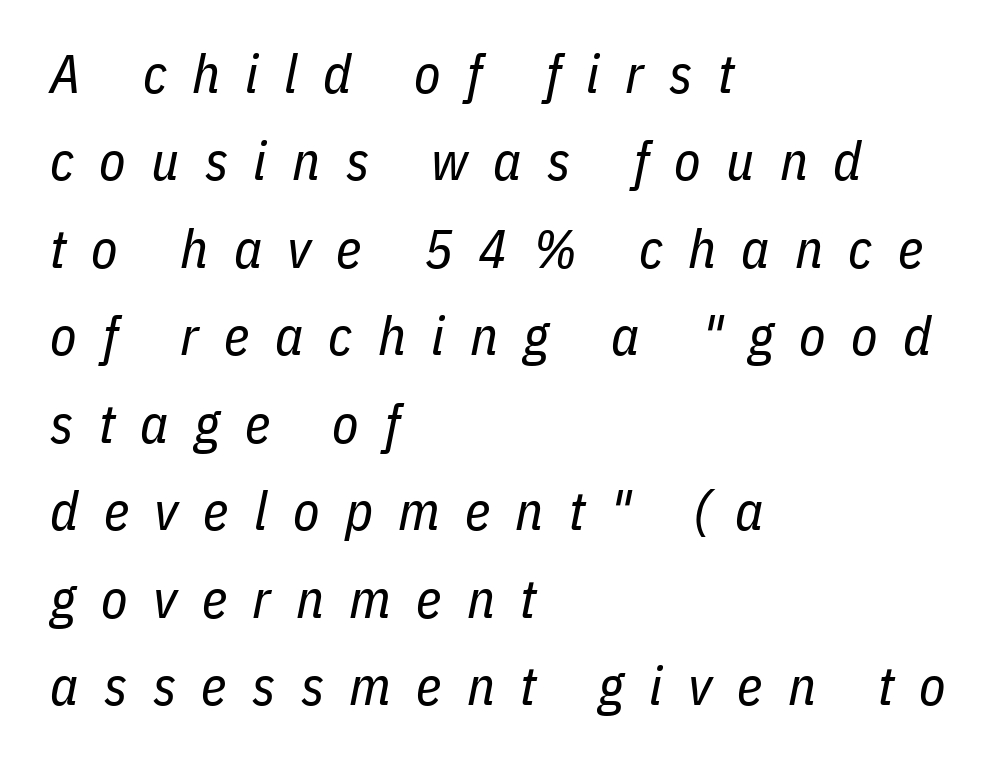
Q: Is the text bold? A: No.
Q: Is the text italic (slanted)? A: Yes, it leans right by about 11 degrees.
Q: Is the text underlined? A: No.
Q: How is the paragraph aligned? A: Left-aligned.
Q: Is the spacing between letters normal or unusually wide? A: Unusually wide.
Q: Is the spacing between lines tight, normal or loose? A: Normal.
Q: Width (condensed, normal, or wide)? A: Condensed.
Q: Stroke contrast? A: Low.
Q: x-height? A: Medium.
Q: Monospaced? A: No.
